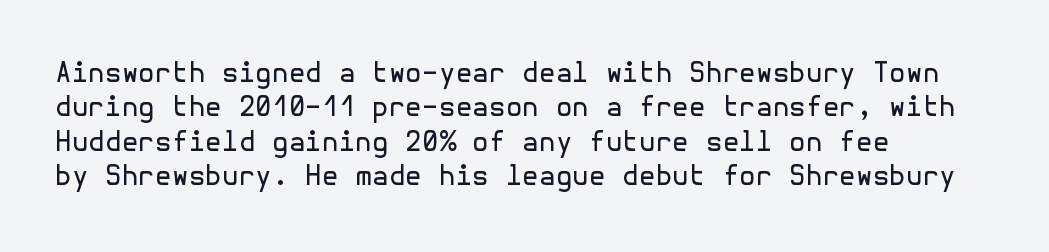
The image shows 27 px text type, upright; set left-aligned, normal line spacing (1.27x), normal letter spacing, not underlined.
